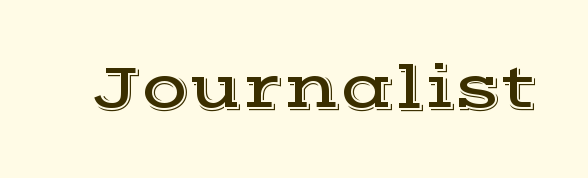
The image shows 63 px wide serif type, upright; set normal letter spacing, not underlined; a medium x-height.
